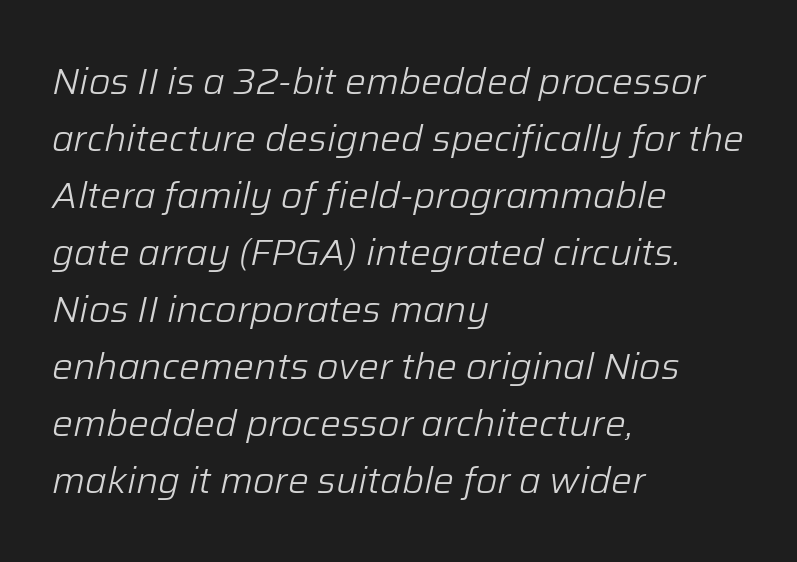
{"italic": "yes", "lean": "right", "slant_degrees": 12, "bold": "no", "weight": "light", "width": "normal", "stroke_contrast": "low", "x_height": "medium", "monospaced": "no", "underline": "no", "align": "left", "line_spacing": "normal", "line_spacing_ratio": 1.54, "letter_spacing": "normal", "letter_spacing_em": 0.0, "glyph_px": 37}
